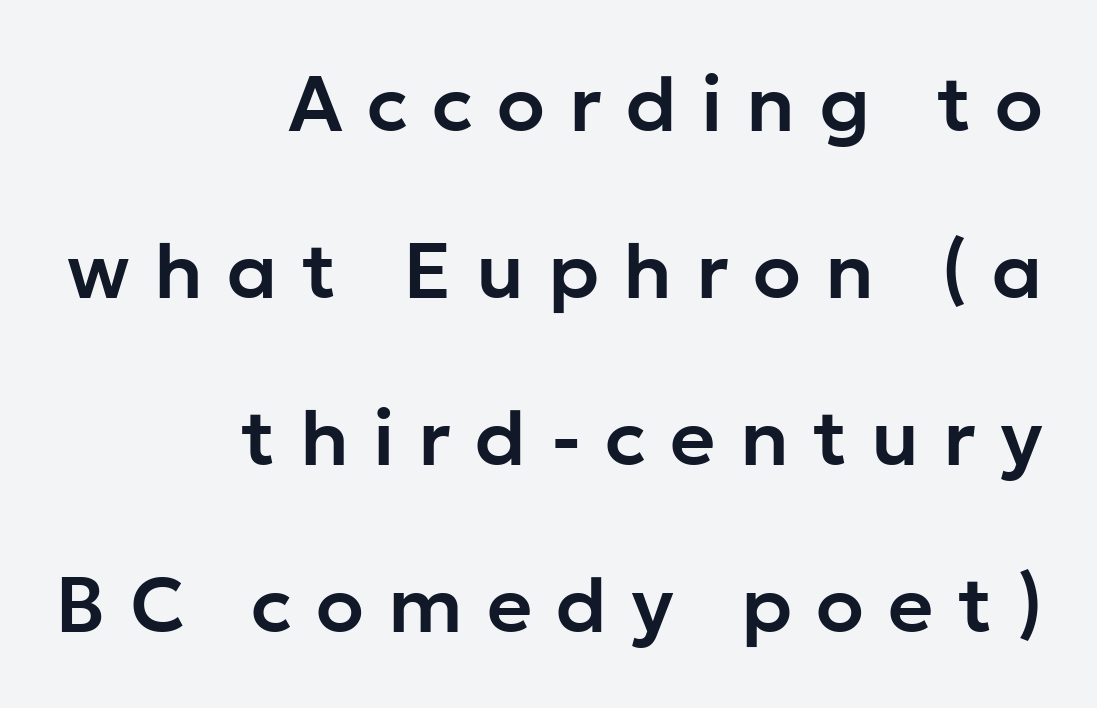
The image shows 78 px sans-serif type, upright; set right-aligned, loose line spacing (2.14x), unusually wide letter spacing (+0.31 em), not underlined; low stroke contrast and a medium x-height.
